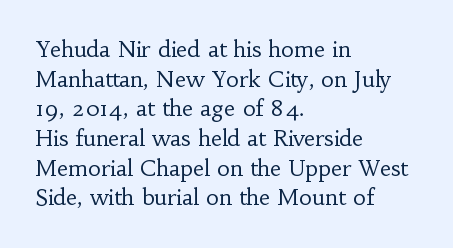
Q: Is the text bold? A: No.
Q: Is the text italic (slanted)? A: No, it is upright.
Q: Is the text underlined? A: No.
Q: How is the paragraph aligned? A: Left-aligned.
Q: Is the spacing between letters normal or unusually wide? A: Normal.
Q: Is the spacing between lines tight, normal or loose? A: Normal.
